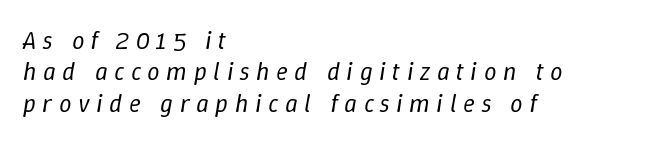
{"italic": "yes", "lean": "right", "slant_degrees": 9, "bold": "no", "underline": "no", "align": "left", "line_spacing": "normal", "line_spacing_ratio": 1.26, "letter_spacing": "wide", "letter_spacing_em": 0.26, "glyph_px": 25}
